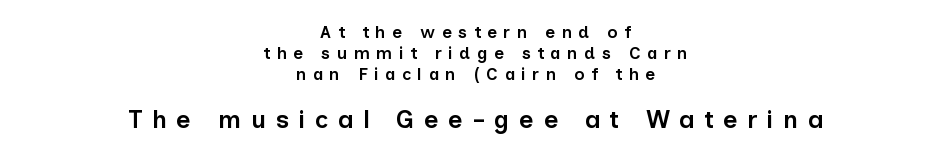
{"italic": "no", "bold": "semi", "underline": "no", "align": "center", "line_spacing_ratio": 1.24, "letter_spacing": "wide", "letter_spacing_em": 0.38, "larger_block": "second", "size_ratio": 1.47, "glyph_px": 25}
